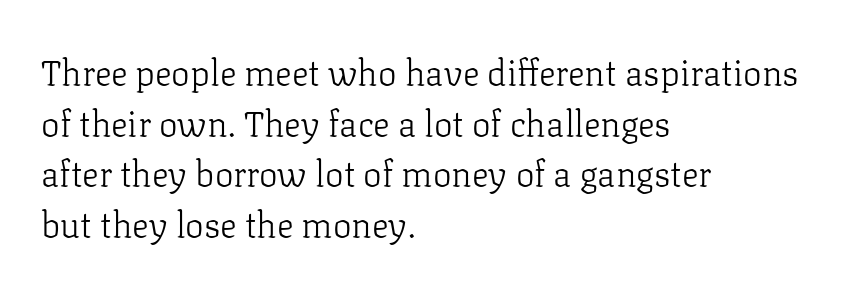
Q: Is the text bold? A: No.
Q: Is the text italic (slanted)? A: No, it is upright.
Q: Is the typeface a serif or a sans-serif typeface? A: Serif.
Q: Is the text underlined? A: No.
Q: How is the paragraph aligned? A: Left-aligned.
Q: Is the spacing between letters normal or unusually wide? A: Normal.
Q: Is the spacing between lines tight, normal or loose? A: Normal.
Q: Width (condensed, normal, or wide)? A: Normal.
Q: Stroke contrast? A: Low.
Q: x-height? A: Medium.
Q: Monospaced? A: No.
